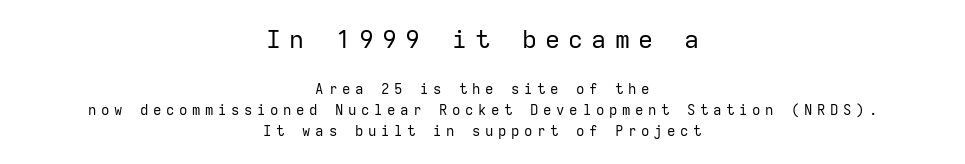
The image shows 25 px text type, upright; set centered, normal line spacing (1.5x), unusually wide letter spacing (+0.33 em), not underlined; the first (top) block is 1.79x larger.
